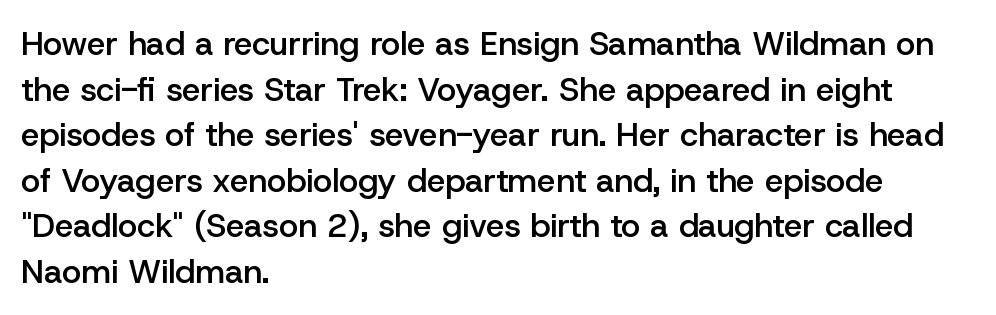
Every row of glyphs begins at an identical x-position on the left. In terms of leading, this rendering sits right in the middle. This sample uses an upright cut, with every glyph sitting square on the baseline. These words are printed semibold, heavier than regular yet not bold. Is this a fixed-width face? No — the glyphs have proportional, varying widths.
